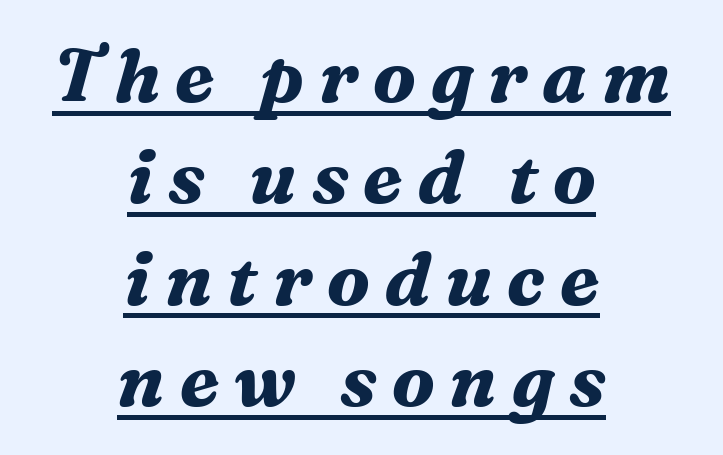
A full-strength bold gives these letters their thick strokes. The face used here has a pronounced slope to its letters. Each letter keeps its own natural width here, so spacing adapts to shape. The words here are underlined. Tracking value appears strongly positive — letters spread wide. Unlike a clean sans, this face finishes its strokes with serifs.
